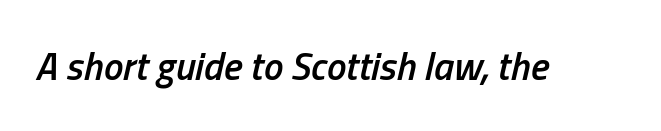
Short note: letters normally spaced. Note the varied advance widths — an 'i' is clearly narrower than an 'm'. You can tell it's italic because the verticals aren't actually vertical. A semibold gives these letters moderate extra thickness, short of bold.
